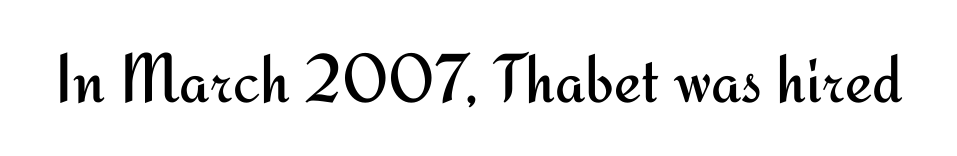
The letters carry no serifs — their stems end cleanly without finishing strokes. What stands out about the letter spacing? Nothing — it is the standard amount. A quiet, ordinary-to-light weight characterises the typeface. Descender tails drop into unmarked territory.
